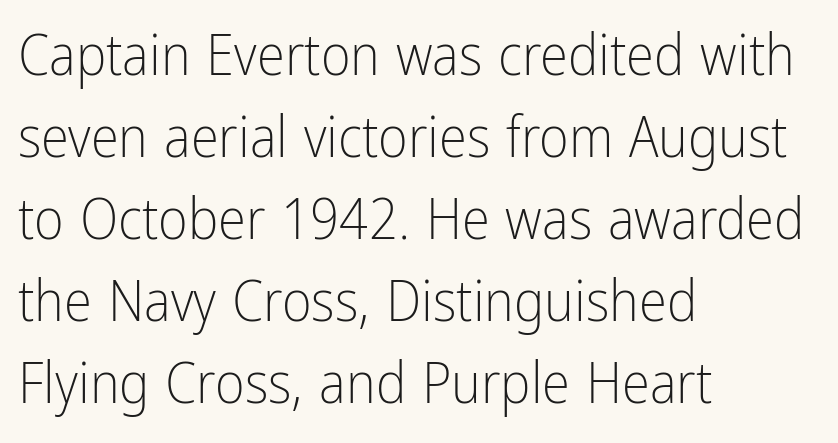
Q: Is the text bold? A: No.
Q: Is the text italic (slanted)? A: No, it is upright.
Q: Is the typeface a serif or a sans-serif typeface? A: Sans-serif.
Q: Is the text underlined? A: No.
Q: How is the paragraph aligned? A: Left-aligned.
Q: Is the spacing between letters normal or unusually wide? A: Normal.
Q: Is the spacing between lines tight, normal or loose? A: Normal.
Q: Width (condensed, normal, or wide)? A: Condensed.
Q: Stroke contrast? A: Low.
Q: x-height? A: Medium.
Q: Monospaced? A: No.
